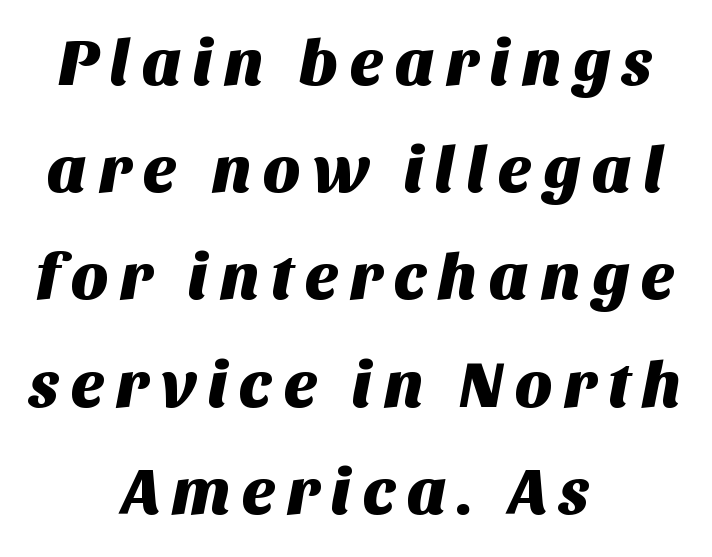
{"serif": "no", "width": "normal", "stroke_contrast": "medium", "x_height": "large", "monospaced": "no", "underline": "no", "align": "center", "line_spacing": "normal", "line_spacing_ratio": 1.65, "glyph_px": 65}
